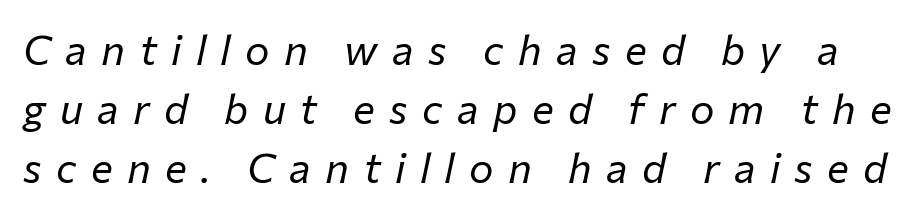
Q: Is the text bold? A: No.
Q: Is the text italic (slanted)? A: Yes, it leans right by about 12 degrees.
Q: Is the text underlined? A: No.
Q: Is the spacing between letters normal or unusually wide? A: Unusually wide.
Q: Is the spacing between lines tight, normal or loose? A: Normal.
Q: Width (condensed, normal, or wide)? A: Normal.
Q: Stroke contrast? A: Low.
Q: x-height? A: Medium.
Q: Monospaced? A: No.
